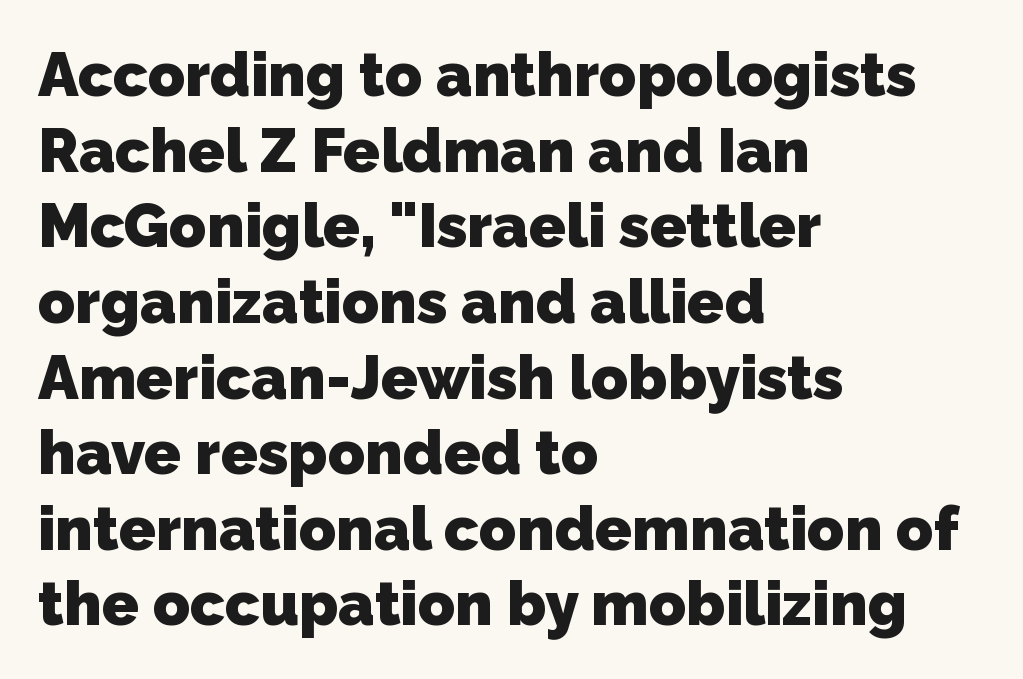
{"serif": "no", "bold": "yes", "weight": "heavy", "width": "normal", "stroke_contrast": "low", "x_height": "medium", "monospaced": "no", "underline": "no", "align": "left", "line_spacing_ratio": 1.24, "letter_spacing": "normal", "letter_spacing_em": 0.0, "glyph_px": 61}
